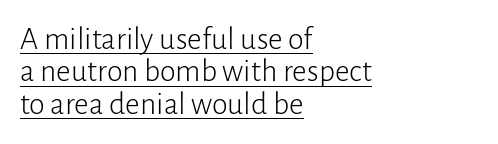
{"serif": "no", "italic": "no", "bold": "no", "weight": "light", "width": "normal", "stroke_contrast": "low", "x_height": "medium", "monospaced": "no", "underline": "yes", "align": "left", "line_spacing": "tight", "line_spacing_ratio": 1.01, "letter_spacing": "normal", "letter_spacing_em": 0.0, "glyph_px": 32}
